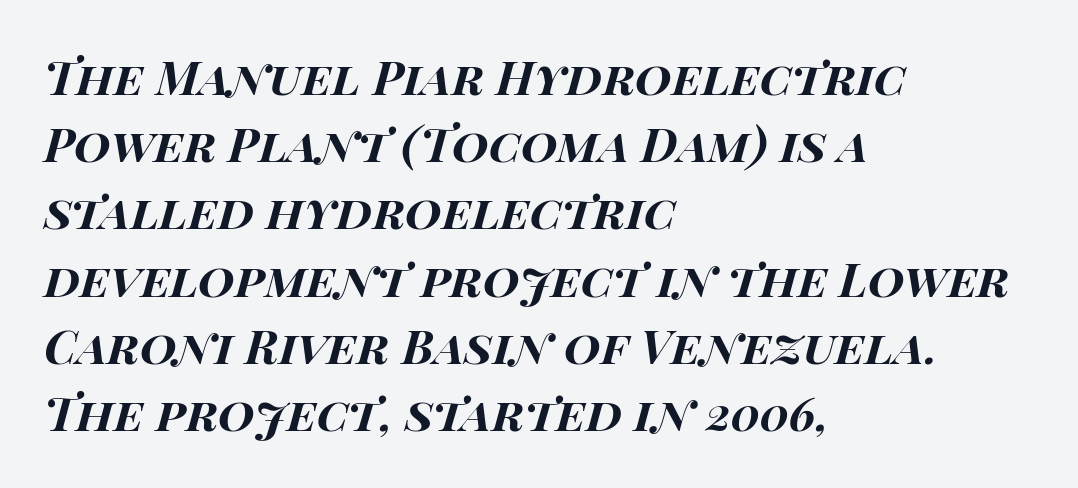
The image shows 47 px bold, wide type, italic (leaning right); set left-aligned, normal line spacing (1.43x), normal letter spacing, not underlined; high stroke contrast and a large x-height.
